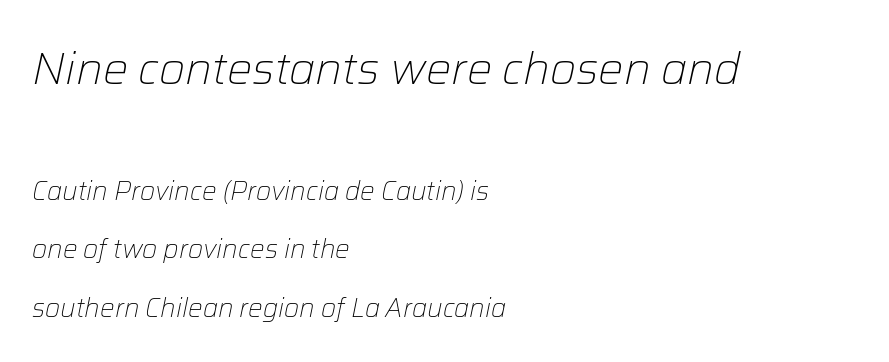
Q: Is the text bold? A: No.
Q: Is the text italic (slanted)? A: Yes, it leans right by about 12 degrees.
Q: Is the text underlined? A: No.
Q: How is the paragraph aligned? A: Left-aligned.
Q: Is the spacing between letters normal or unusually wide? A: Normal.
Q: Is the spacing between lines tight, normal or loose? A: Loose.
Q: Which block of text is set in a larger size, the first (top) or the second (bottom)? A: The first (top) one.
Q: Width (condensed, normal, or wide)? A: Normal.
Q: Stroke contrast? A: Low.
Q: x-height? A: Medium.
Q: Monospaced? A: No.
